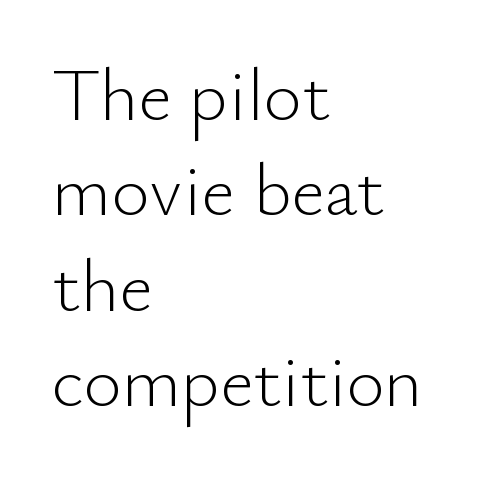
{"serif": "no", "italic": "no", "bold": "no", "weight": "light", "width": "normal", "stroke_contrast": "low", "x_height": "small", "monospaced": "no", "underline": "no", "align": "left", "line_spacing": "normal", "line_spacing_ratio": 1.29, "letter_spacing": "normal", "letter_spacing_em": 0.0, "glyph_px": 74}
